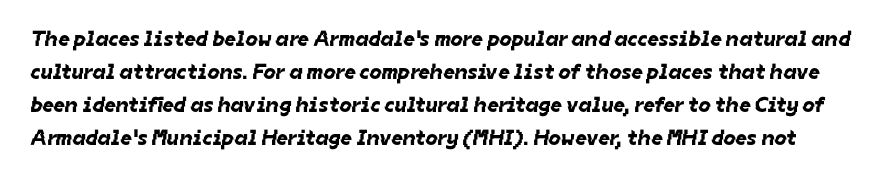
{"underline": "no", "line_spacing": "normal", "line_spacing_ratio": 1.5, "letter_spacing": "normal", "letter_spacing_em": 0.0, "glyph_px": 22}
